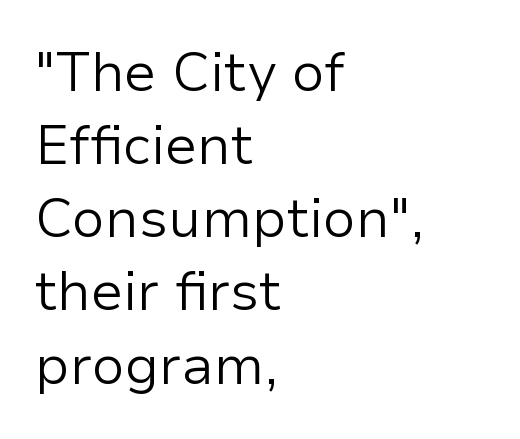
Q: Is the text bold? A: No.
Q: Is the text italic (slanted)? A: No, it is upright.
Q: Is the typeface a serif or a sans-serif typeface? A: Sans-serif.
Q: Is the text underlined? A: No.
Q: How is the paragraph aligned? A: Left-aligned.
Q: Is the spacing between letters normal or unusually wide? A: Normal.
Q: Is the spacing between lines tight, normal or loose? A: Normal.
Q: Width (condensed, normal, or wide)? A: Normal.
Q: Stroke contrast? A: Low.
Q: x-height? A: Medium.
Q: Monospaced? A: No.
